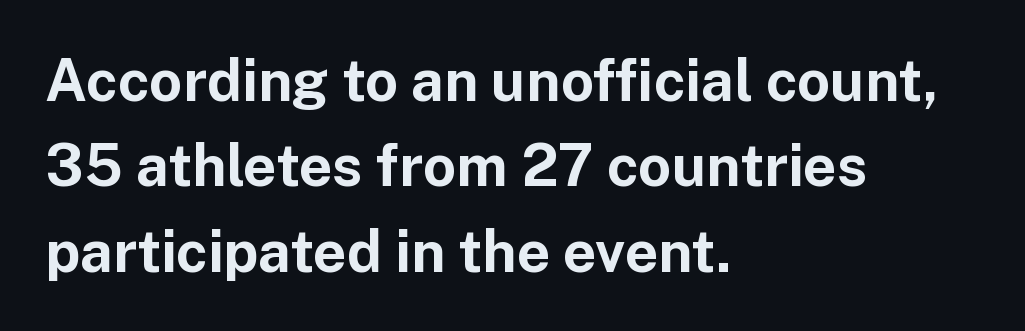
The image shows 58 px bold sans-serif type, upright; set left-aligned, normal line spacing (1.47x), normal letter spacing, not underlined; low stroke contrast and a medium x-height.
